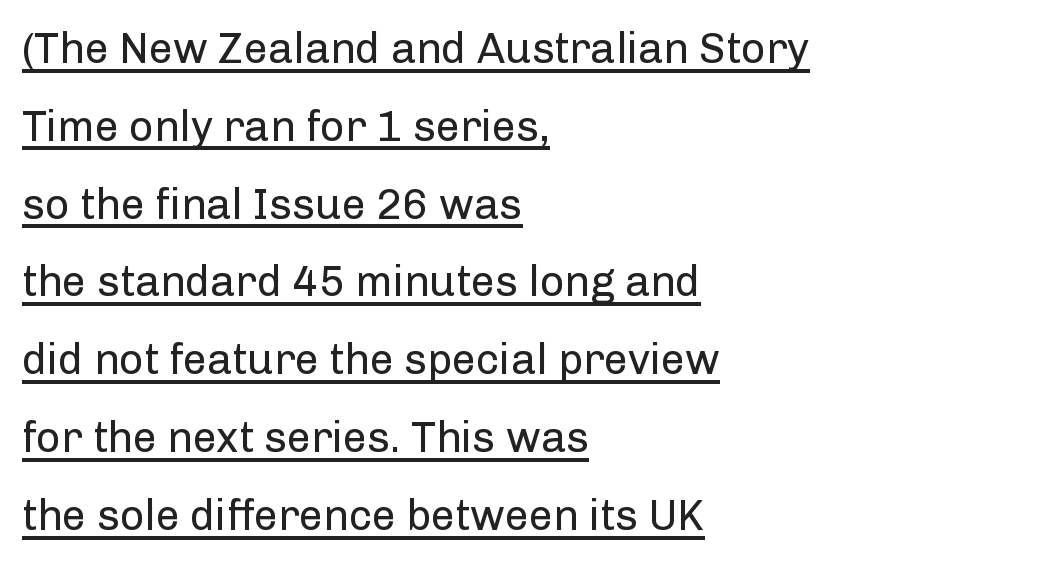
The image shows 43 px regular-weight sans-serif type, upright; set left-aligned, line spacing 1.81x, normal letter spacing, underlined; low stroke contrast and a medium x-height.
